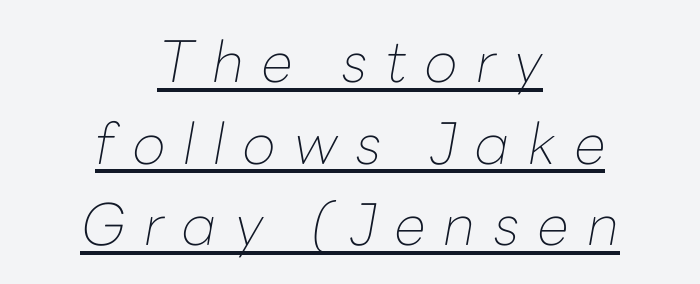
The image shows 57 px thin type, italic (leaning right); set centered, normal line spacing (1.43x), unusually wide letter spacing (+0.32 em), underlined; low stroke contrast and a medium x-height.
